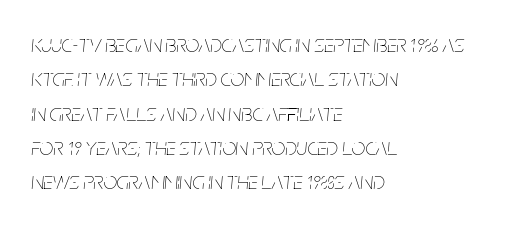
{"italic": "yes", "lean": "right", "slant_degrees": 5, "bold": "no", "underline": "no", "align": "left", "line_spacing": "normal", "line_spacing_ratio": 1.43, "letter_spacing": "normal", "letter_spacing_em": 0.0, "glyph_px": 24}
